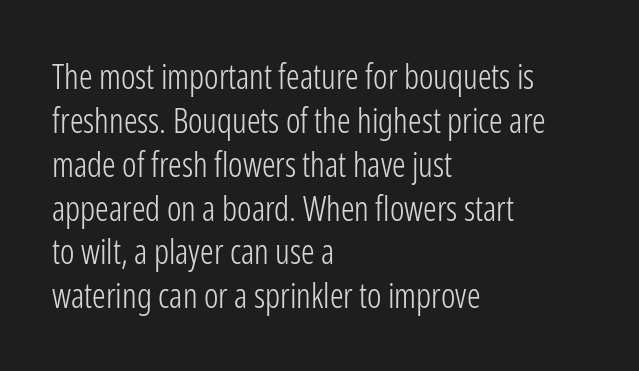
Posture: vertical. This sample is left-justified, so line endings fall wherever the words run out. The line texture is even and compact thanks to regular tracking. The type family on display is of the sans-serif kind. These lines are rendered in a variable-pitch font. Nothing heavy about these letters — not bold at all.
